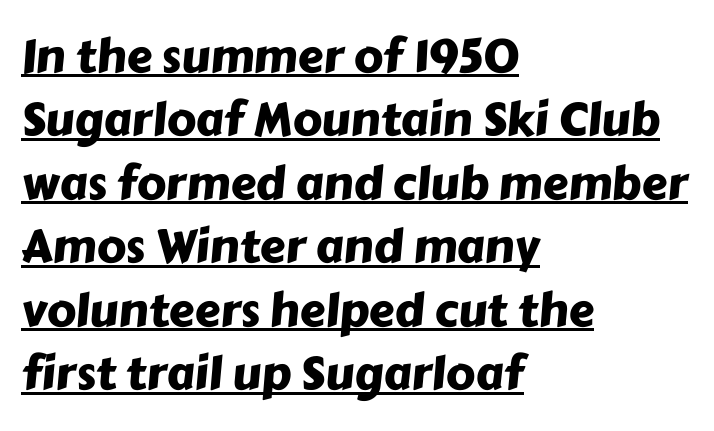
{"serif": "no", "width": "normal", "stroke_contrast": "low", "x_height": "medium", "monospaced": "no", "underline": "yes", "align": "left", "line_spacing": "normal", "line_spacing_ratio": 1.38, "letter_spacing": "normal", "letter_spacing_em": 0.0, "glyph_px": 46}
